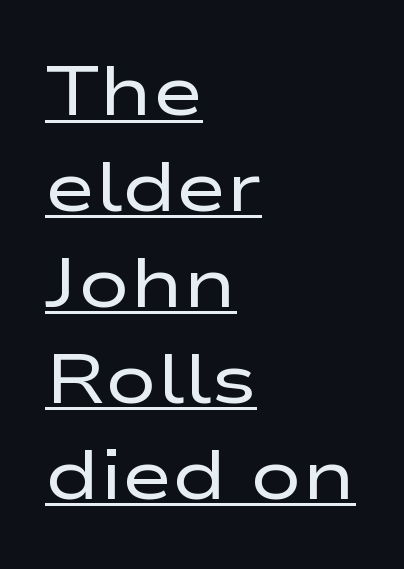
Q: Is the text bold? A: No.
Q: Is the text italic (slanted)? A: No, it is upright.
Q: Is the typeface a serif or a sans-serif typeface? A: Sans-serif.
Q: Is the text underlined? A: Yes.
Q: How is the paragraph aligned? A: Left-aligned.
Q: Is the spacing between letters normal or unusually wide? A: Normal.
Q: Is the spacing between lines tight, normal or loose? A: Normal.
Q: Width (condensed, normal, or wide)? A: Wide.
Q: Stroke contrast? A: Low.
Q: x-height? A: Medium.
Q: Monospaced? A: No.
